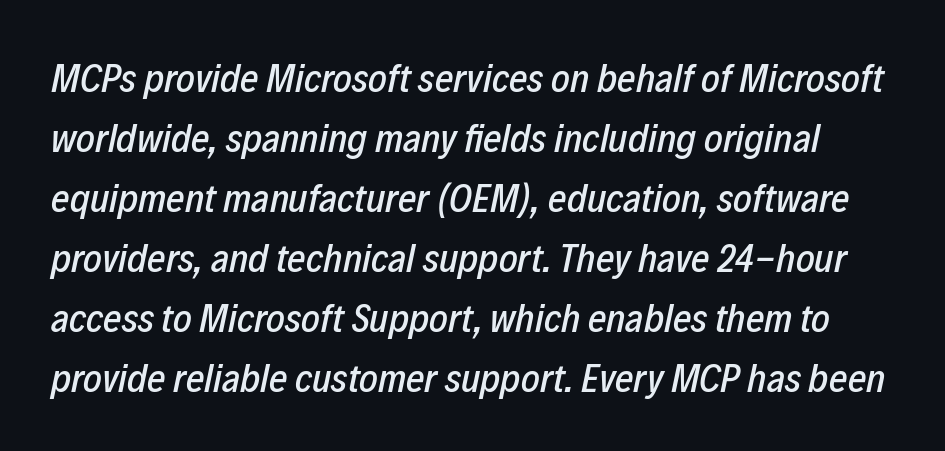
These lines were composed using italics. Words float on clear page, feet unadorned. Line spacing here is normal. The rendering uses natural spacing where letterforms have individual widths. The letters sit at their default tracking, neither squeezed nor spread.
